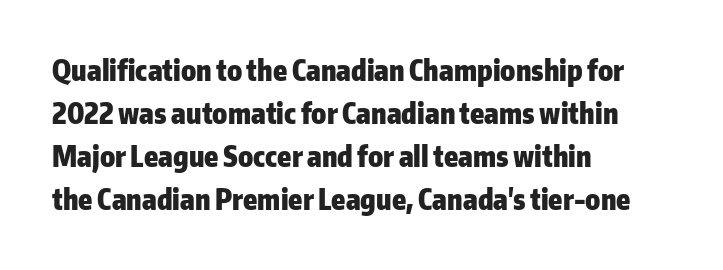
{"serif": "no", "italic": "no", "bold": "yes", "weight": "heavy", "width": "normal", "stroke_contrast": "low", "x_height": "medium", "monospaced": "no", "underline": "no", "align": "left", "line_spacing": "normal", "line_spacing_ratio": 1.54, "letter_spacing": "normal", "letter_spacing_em": 0.0, "glyph_px": 28}
